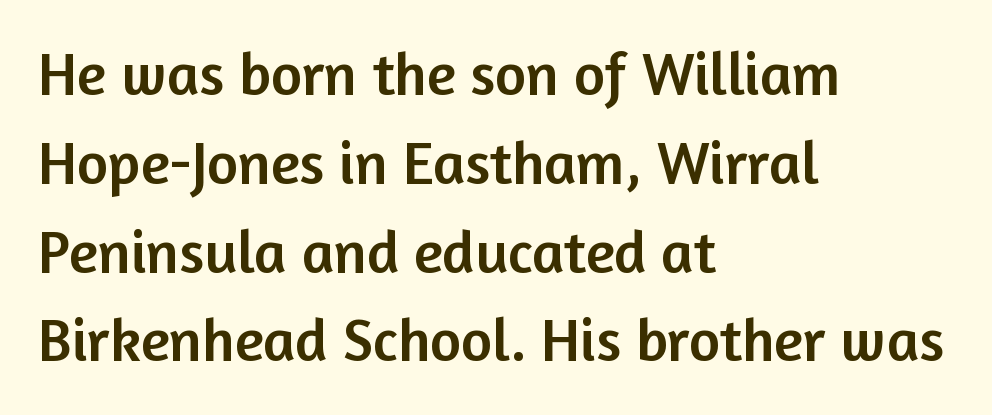
The image shows 60 px sans-serif type, upright; set left-aligned, normal line spacing (1.48x), normal letter spacing, not underlined; low stroke contrast and a medium x-height.
